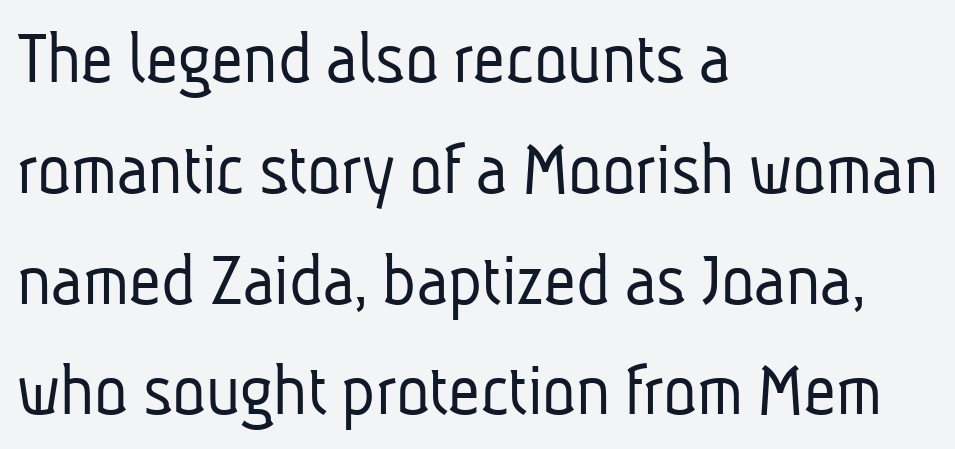
These lines are composed in type without serifs. Is the type heavy? It reads as light-to-regular instead. Baseline-to-baseline distance is the conventional proportion of letter height. Compared with typical body copy, the letter spacing here is the same. Type without underlining. Is this a fixed-width face? No — the glyphs have proportional, varying widths.
